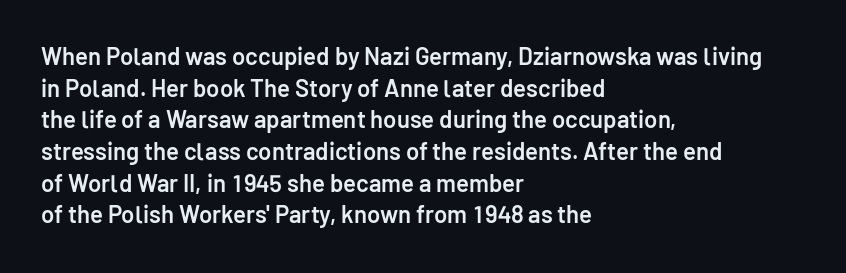
Slightly chunky letters — semibold, I'd say, not full bold. Letter spacing: default. The string is rendered with underlining switched off. Does the leading feel generous? No, just average. These lines are set flush left with a ragged right edge. The letters stand upright; this is a roman face.
